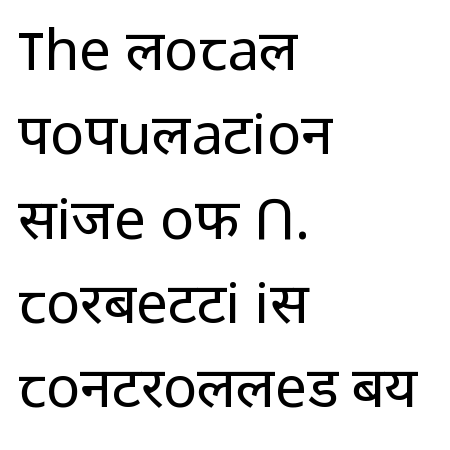
The image shows 57 px regular-weight sans-serif type, upright; set left-aligned, normal line spacing (1.48x), normal letter spacing, not underlined; low stroke contrast and a medium x-height.
